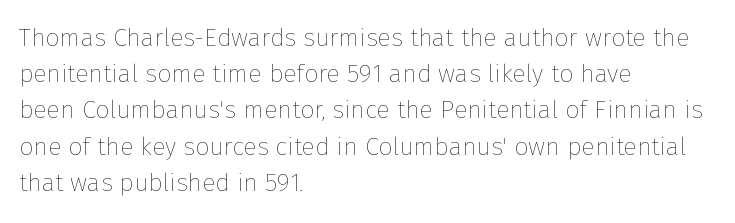
{"italic": "no", "bold": "no", "underline": "no", "align": "left", "line_spacing": "normal", "line_spacing_ratio": 1.45, "letter_spacing": "normal", "letter_spacing_em": 0.0, "glyph_px": 25}
